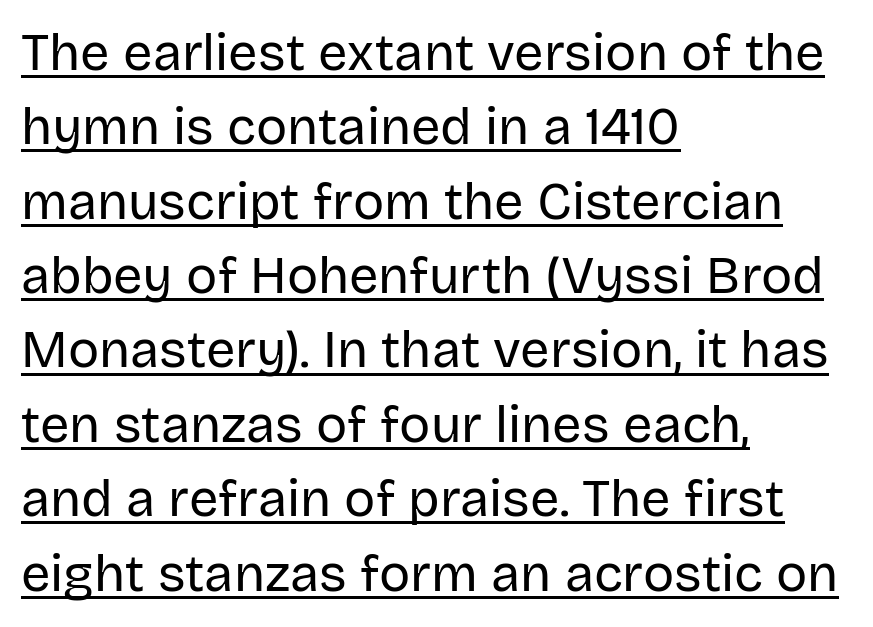
Q: Is the text bold? A: No.
Q: Is the text italic (slanted)? A: No, it is upright.
Q: Is the typeface a serif or a sans-serif typeface? A: Sans-serif.
Q: Is the text underlined? A: Yes.
Q: How is the paragraph aligned? A: Left-aligned.
Q: Is the spacing between letters normal or unusually wide? A: Normal.
Q: Is the spacing between lines tight, normal or loose? A: Normal.
Q: Width (condensed, normal, or wide)? A: Normal.
Q: Stroke contrast? A: Low.
Q: x-height? A: Large.
Q: Monospaced? A: No.
